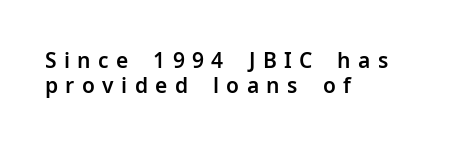
Short and long lines alike share a common starting point at left. A typesetter would call this heavily tracked-out type. Is there any slant? The stems are plumb. Decoration check: the copy has no underline.
